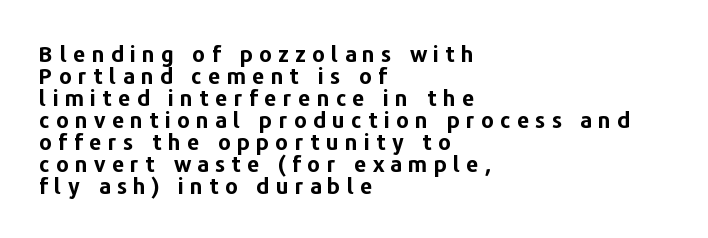
Notice how descenders almost collide with the ascenders below — that's tight leading. Glyph-to-glyph distance is far greater than everyday printed text. The rendering anchors every line to the left-hand side. Lines of text with bare space underneath. Tall strokes in this sample are plumb rather than angled. On the weight axis this lands at bold, roughly 700.
